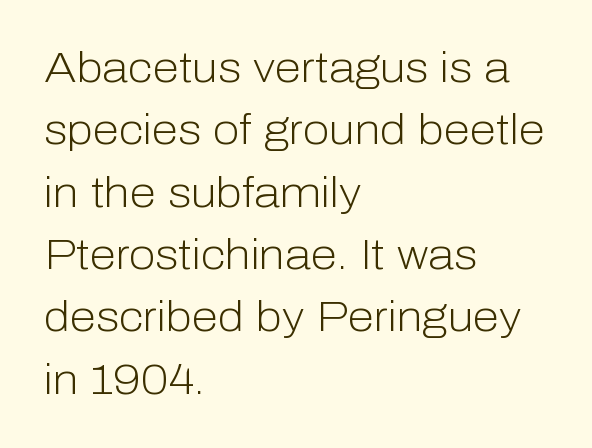
{"serif": "no", "italic": "no", "bold": "no", "weight": "light", "width": "normal", "stroke_contrast": "low", "x_height": "medium", "monospaced": "no", "underline": "no", "align": "left", "line_spacing": "normal", "line_spacing_ratio": 1.45, "letter_spacing": "normal", "letter_spacing_em": 0.0, "glyph_px": 43}
